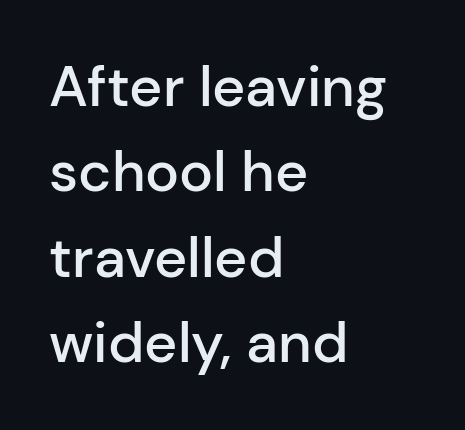
{"serif": "no", "italic": "no", "bold": "semi", "weight": "semibold", "width": "normal", "stroke_contrast": "low", "x_height": "medium", "monospaced": "no", "underline": "no", "align": "left", "line_spacing": "normal", "line_spacing_ratio": 1.5, "letter_spacing": "normal", "letter_spacing_em": 0.0, "glyph_px": 57}
